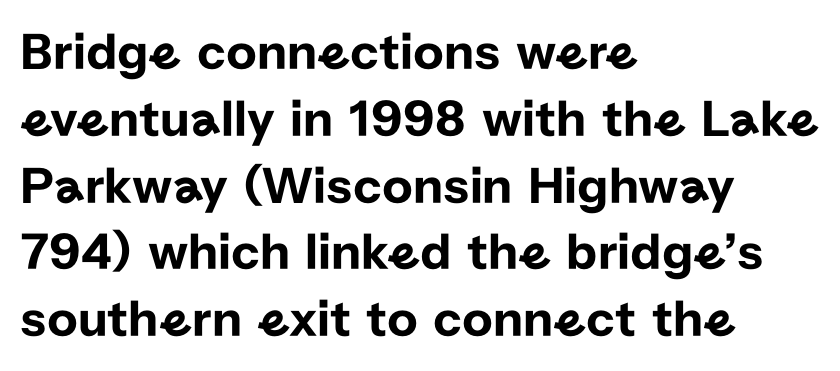
Looks like regular typesetting: each glyph gets only the width it needs. The lettering stays uniformly vertical, giving the passage a roman look. Reading down the block, your eye returns to a fixed left position each line. Vertical spacing — default. The space beneath each line is pristine and unruled. Check where the strokes stop: nothing finishes them off — pure sans.
